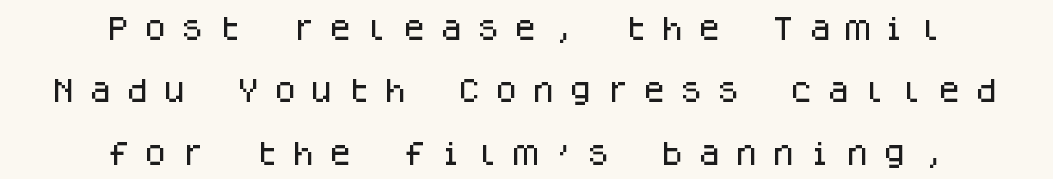
Loose tracking; the words dissolve into strings of separated letters. A bare baseline throughout the passage. The space between consecutive lines is lavish. Alignment: centered. This is roman type, the default non-slanted kind.
